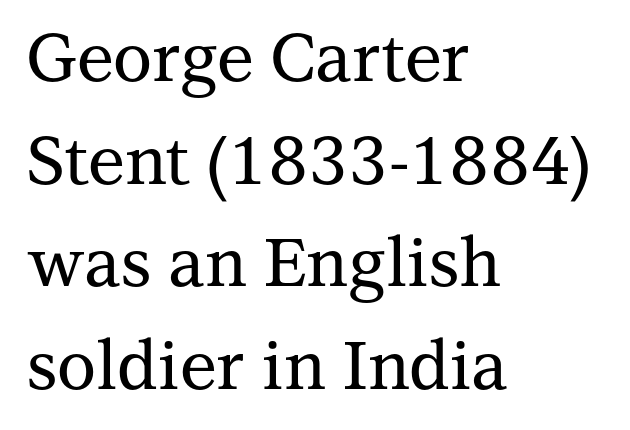
Q: Is the text italic (slanted)? A: No, it is upright.
Q: Is the typeface a serif or a sans-serif typeface? A: Serif.
Q: Is the text underlined? A: No.
Q: How is the paragraph aligned? A: Left-aligned.
Q: Is the spacing between letters normal or unusually wide? A: Normal.
Q: Is the spacing between lines tight, normal or loose? A: Normal.
Q: Width (condensed, normal, or wide)? A: Normal.
Q: Stroke contrast? A: Medium.
Q: x-height? A: Medium.
Q: Monospaced? A: No.
